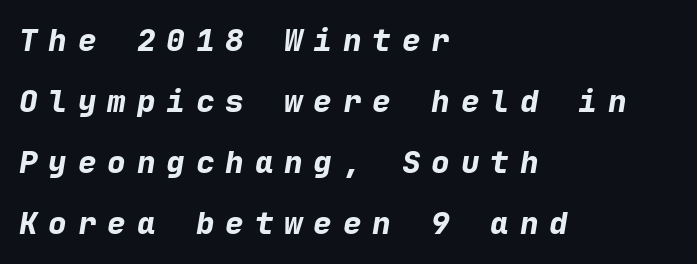
Q: Is the text bold? A: Yes.
Q: Is the text italic (slanted)? A: Yes, it leans right by about 9 degrees.
Q: Is the text underlined? A: No.
Q: How is the paragraph aligned? A: Left-aligned.
Q: Is the spacing between letters normal or unusually wide? A: Unusually wide.
Q: Is the spacing between lines tight, normal or loose? A: Loose.
Q: Width (condensed, normal, or wide)? A: Normal.
Q: Stroke contrast? A: Low.
Q: x-height? A: Medium.
Q: Monospaced? A: Yes.
